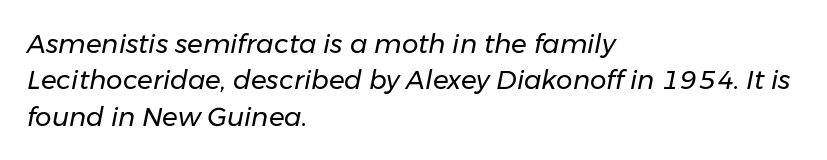
{"italic": "yes", "lean": "right", "slant_degrees": 11, "bold": "no", "underline": "no", "align": "left", "line_spacing": "normal", "line_spacing_ratio": 1.4, "letter_spacing": "normal", "letter_spacing_em": 0.0, "glyph_px": 26}
